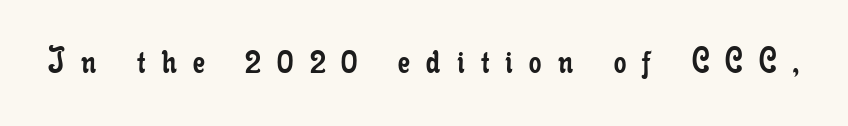
{"serif": "yes", "italic": "no", "bold": "no", "weight": "regular", "width": "condensed", "stroke_contrast": "low", "x_height": "small", "monospaced": "no", "underline": "no", "letter_spacing": "wide", "letter_spacing_em": 0.42, "glyph_px": 39}
